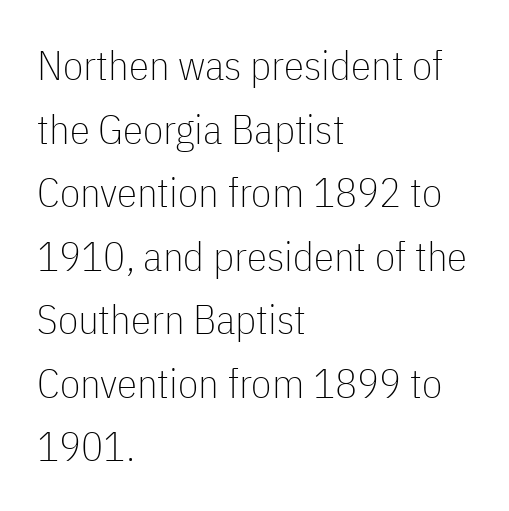
The image shows 41 px thin, condensed sans-serif type, upright; set left-aligned, normal line spacing (1.55x), normal letter spacing, not underlined; low stroke contrast and a medium x-height.
